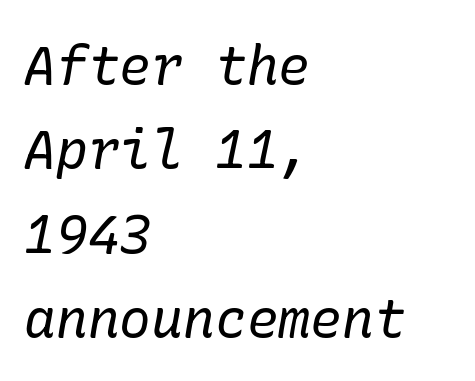
These lines sit exactly where default settings would place them. Has an underline been added? It has not. The characters are drawn with everyday or finer stroke widths. Observe the ordinary spacing: letters are neighbours, not strangers. You can tell it's italic because the verticals aren't actually vertical.
